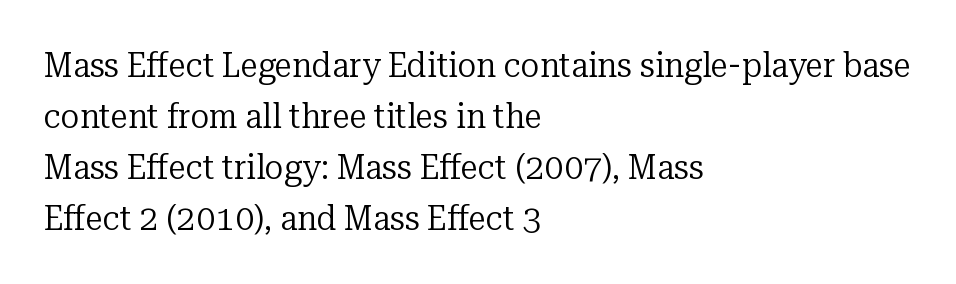
{"serif": "yes", "italic": "no", "bold": "no", "weight": "regular", "width": "normal", "stroke_contrast": "low", "x_height": "medium", "monospaced": "no", "underline": "no", "align": "left", "line_spacing": "normal", "line_spacing_ratio": 1.46, "letter_spacing": "normal", "letter_spacing_em": 0.0, "glyph_px": 35}
